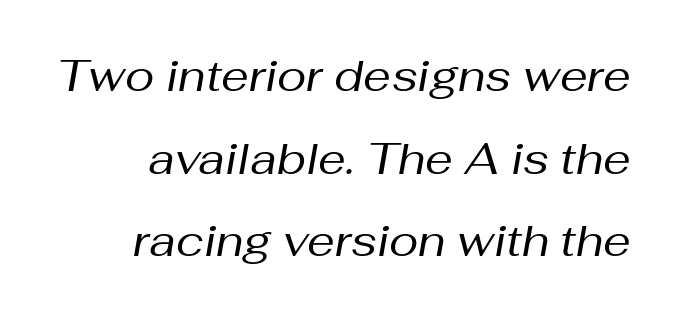
Anything drawn beneath the words? Only blank space. The horizontal fit of the characters is conventional and even. Looks like regular typesetting: each glyph gets only the width it needs. It's the slanting kind of type. No heavy texture on the line: the type isn't bold.
